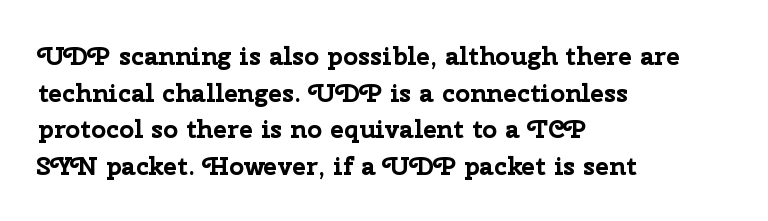
Caption: multi-line text, flush left, ragged right. Look at the tracking — it's just the regular setting, nothing added. Upright lettering throughout. The passage shown is emphatically bold. The passage shown is not underscored anywhere.
